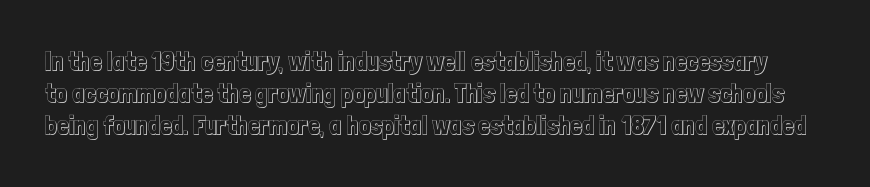
{"italic": "no", "underline": "no", "line_spacing_ratio": 1.24, "letter_spacing": "normal", "letter_spacing_em": 0.0, "glyph_px": 26}
